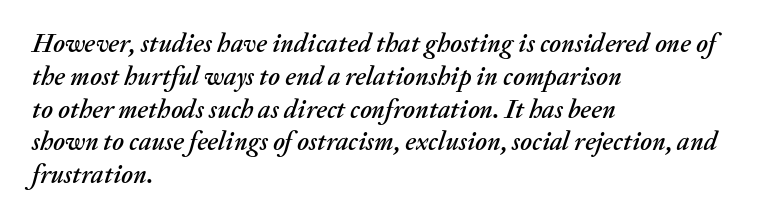
{"italic": "yes", "lean": "right", "slant_degrees": 20, "underline": "no", "align": "left", "line_spacing": "normal", "line_spacing_ratio": 1.26, "letter_spacing": "normal", "letter_spacing_em": 0.0, "glyph_px": 26}
